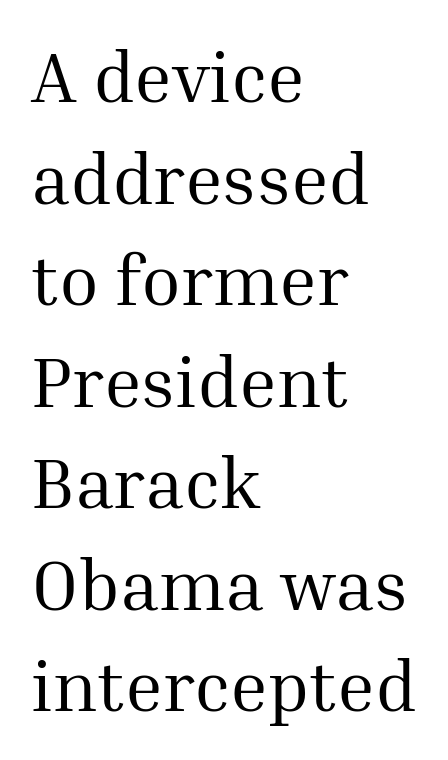
Counters stay open thanks to moderate or lighter strokes. Is there any slant? The stems are plumb. Compared with a centered layout, this one pins lines to the left instead. Honestly, there is no underline to notice here at all. Tracking here is standard; glyphs follow each other at the usual distance. Line spacing here is normal.
